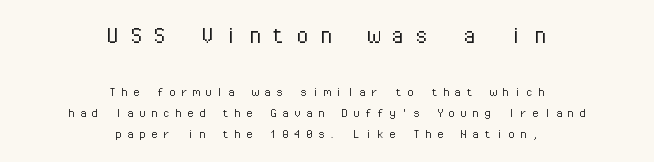
The image shows 28 px light sans-serif type, upright, monospaced; set centered, normal line spacing (1.5x), unusually wide letter spacing (+0.35 em), not underlined; the first (top) block is 2.0x larger; low stroke contrast and a medium x-height.
